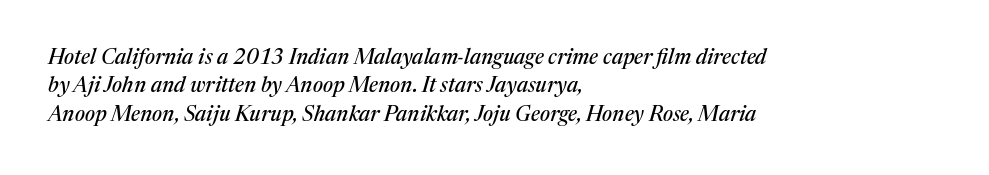
Q: Is the text italic (slanted)? A: Yes, it leans right by about 17 degrees.
Q: Is the text underlined? A: No.
Q: How is the paragraph aligned? A: Left-aligned.
Q: Is the spacing between letters normal or unusually wide? A: Normal.
Q: Is the spacing between lines tight, normal or loose? A: Normal.
